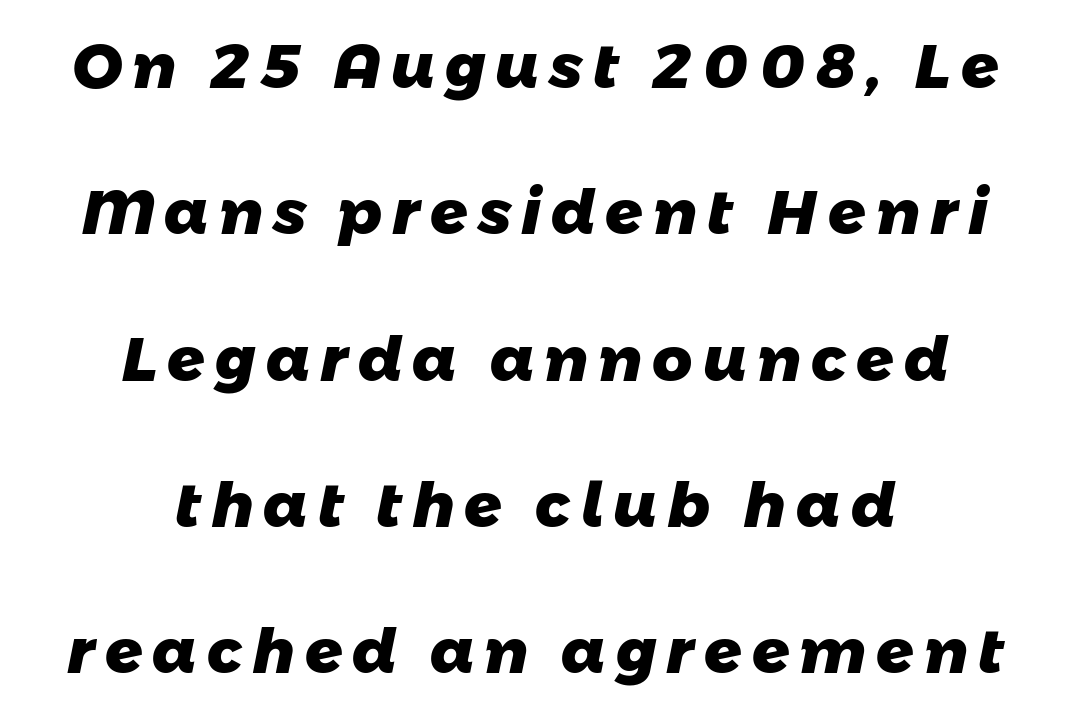
{"serif": "no", "bold": "yes", "weight": "heavy", "width": "normal", "stroke_contrast": "low", "x_height": "medium", "monospaced": "no", "underline": "no", "align": "center", "line_spacing": "loose", "line_spacing_ratio": 2.36, "glyph_px": 62}
